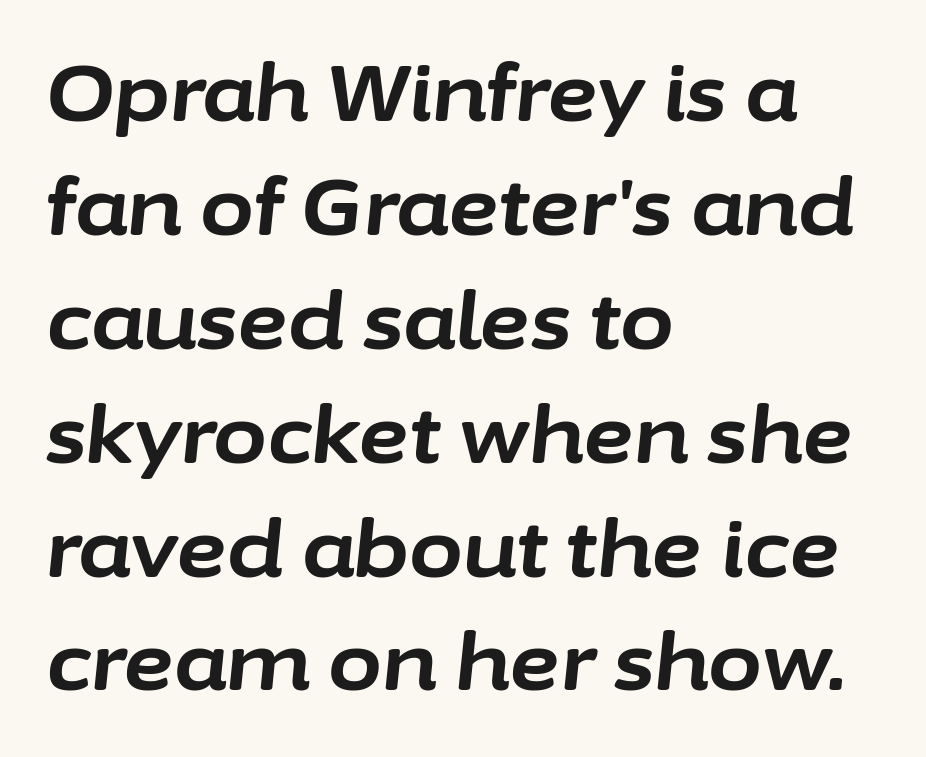
The image shows 78 px bold type, italic (leaning right); set left-aligned, normal line spacing (1.46x), normal letter spacing, not underlined; low stroke contrast and a medium x-height.
